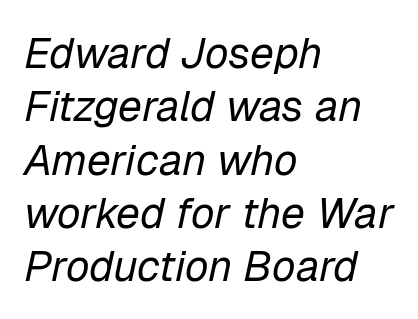
{"italic": "yes", "lean": "right", "slant_degrees": 12, "bold": "no", "weight": "regular", "width": "normal", "stroke_contrast": "low", "x_height": "medium", "monospaced": "no", "underline": "no", "align": "left", "line_spacing_ratio": 1.24, "letter_spacing": "normal", "letter_spacing_em": 0.0, "glyph_px": 43}
